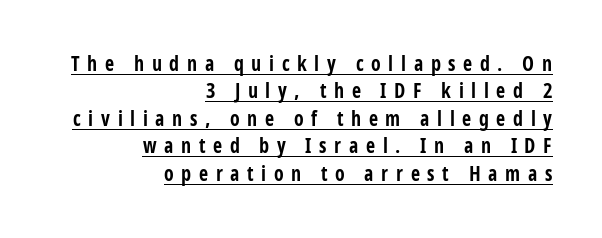
Whoever set this chose a conventional vertical rhythm. These words are printed bold, with thick strokes throughout. Horizontal alignment here is rightward, an uncommon choice for prose. Quick note: not italic, upright.
